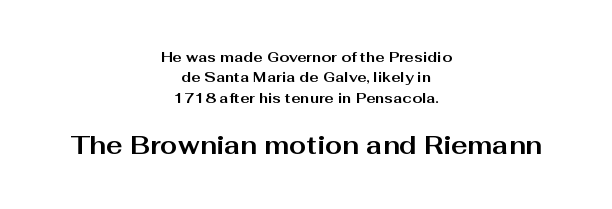
The image shows 25 px bold type, upright; set centered, normal line spacing (1.45x), normal letter spacing, not underlined; the second (bottom) block is 1.79x larger.
